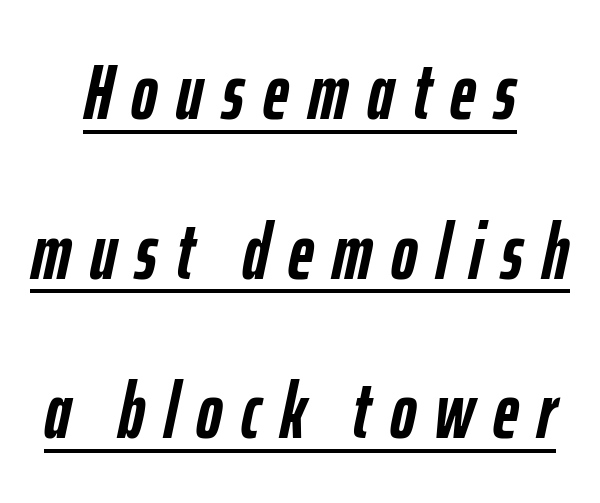
Emphasis-style slanted type is in use. Students, observe: this is what heavily led, spacious text looks like. Beneath each row of characters lies a ruled line. Each line is balanced around a shared central axis.
